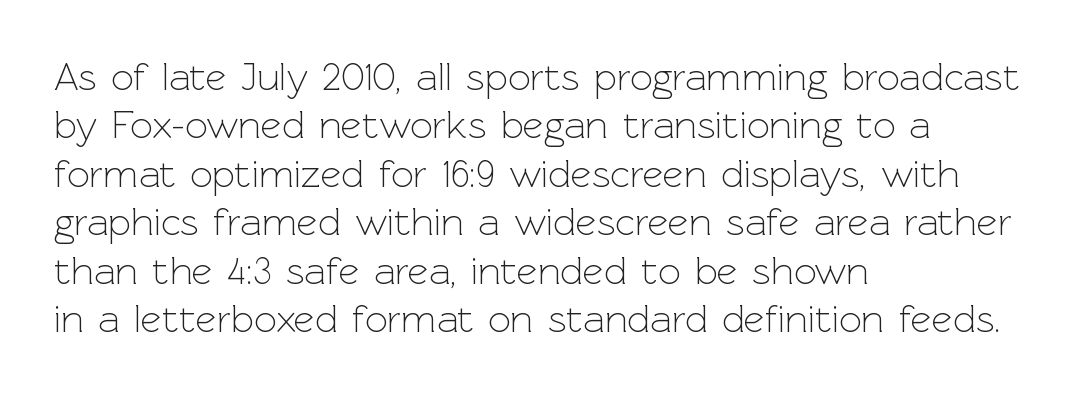
All the whitespace from short lines collects on the right. This sample uses an upright cut, with every glyph sitting square on the baseline. The passage shown is typed in a proportional face where columns would drift. Has an underline been added? It has not. Nothing sits at the stroke ends, so this counts as sans-serif. The cut favours lightness, reaching ordinary text weight at its darkest.
